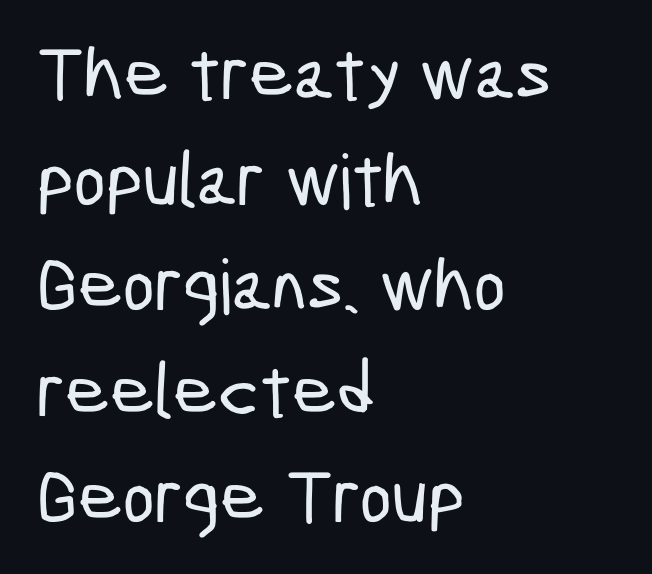
The image shows 76 px condensed sans-serif type; set left-aligned, normal line spacing (1.39x), normal letter spacing, not underlined; low stroke contrast and a medium x-height.
